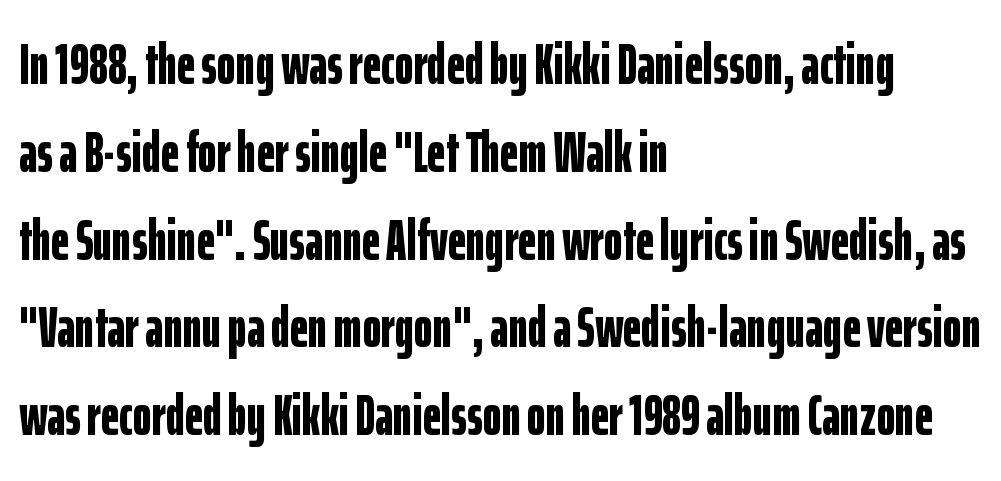
{"serif": "no", "italic": "no", "bold": "yes", "weight": "bold", "width": "condensed", "stroke_contrast": "low", "x_height": "medium", "monospaced": "no", "underline": "no", "align": "left", "line_spacing": "normal", "line_spacing_ratio": 1.54, "letter_spacing": "normal", "letter_spacing_em": 0.0, "glyph_px": 57}
